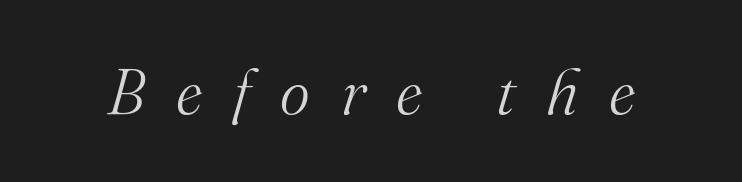
If you drew a line through each stem, it would be angled. Is this a sans? No — the strokes have serifs. This rendering widens character spacing well past its baseline value. The passage shown is not bold in any degree. A bare baseline throughout the passage. Note the varied advance widths — an 'i' is clearly narrower than an 'm'.
